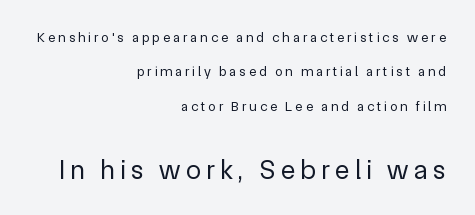
Q: Is the text bold? A: No.
Q: Is the text italic (slanted)? A: No, it is upright.
Q: Is the text underlined? A: No.
Q: How is the paragraph aligned? A: Right-aligned.
Q: Is the spacing between letters normal or unusually wide? A: Unusually wide.
Q: Is the spacing between lines tight, normal or loose? A: Loose.
Q: Which block of text is set in a larger size, the first (top) or the second (bottom)? A: The second (bottom) one.
